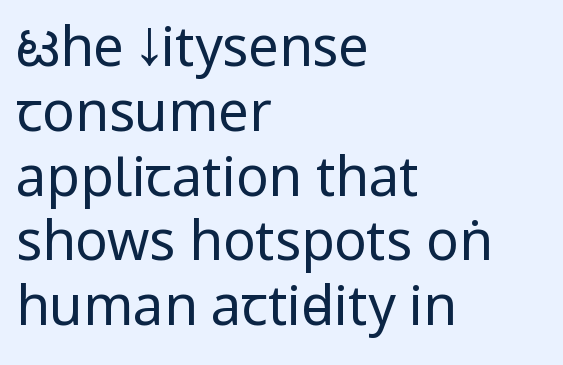
{"serif": "no", "italic": "no", "bold": "no", "weight": "regular", "width": "condensed", "stroke_contrast": "low", "x_height": "large", "monospaced": "no", "underline": "no", "align": "left", "line_spacing_ratio": 1.2, "letter_spacing": "normal", "letter_spacing_em": 0.0, "glyph_px": 54}
